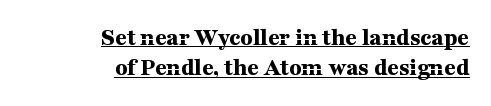
Ascenders rise straight up at ninety degrees. Notice how a bar underscores the lettering throughout. The glyphs have the mass of a bold cut. Characters follow at the spacing the type designer built in. The passage is arranged like a letterhead date or caption credit — flush right.
